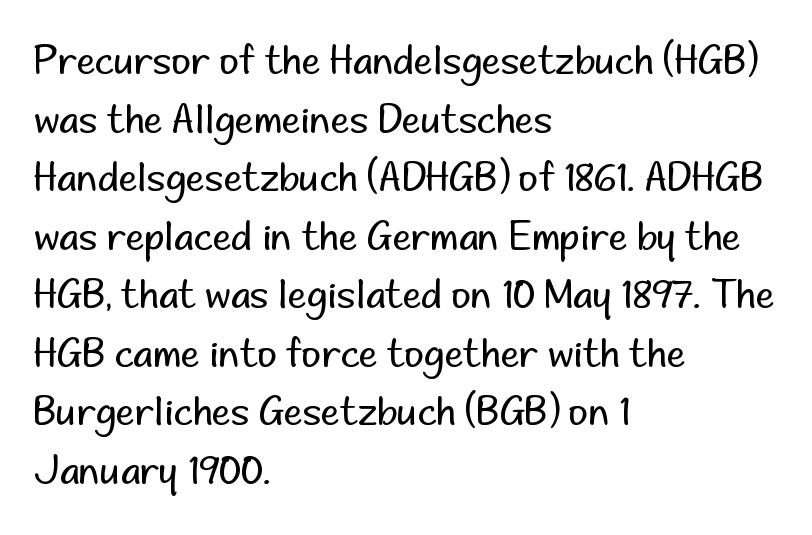
The image shows 38 px regular-weight sans-serif type, upright; set left-aligned, normal line spacing (1.54x), normal letter spacing, not underlined; low stroke contrast and a small x-height.
